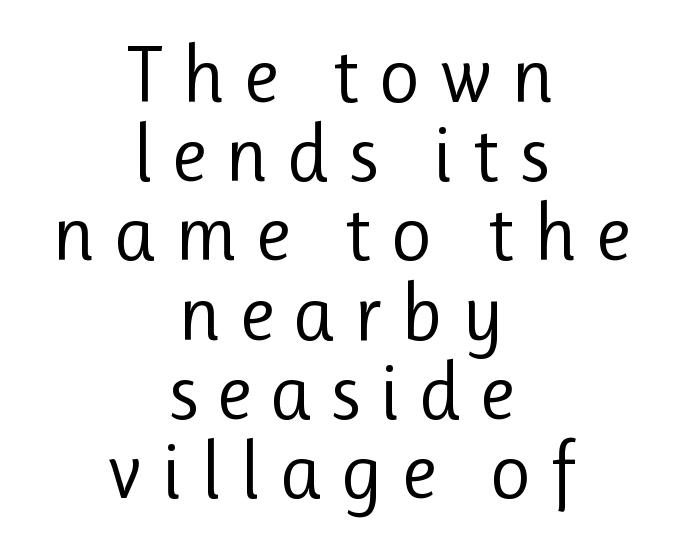
The image shows 80 px regular-weight sans-serif type, upright; set centered, tight line spacing (0.99x), unusually wide letter spacing (+0.23 em), not underlined; low stroke contrast and a medium x-height.
